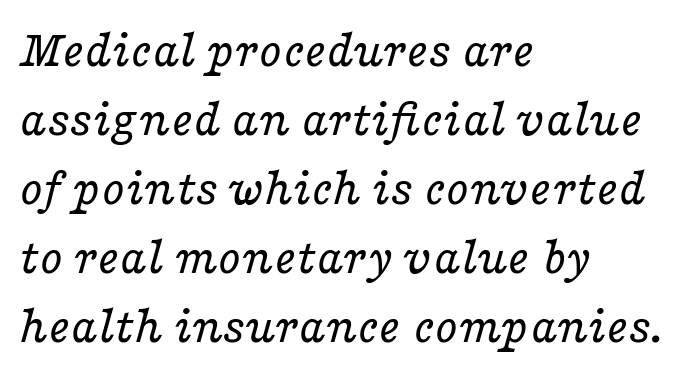
The image shows 53 px regular-weight, wide serif type, italic (leaning right); set left-aligned, normal line spacing (1.3x), normal letter spacing, not underlined; low stroke contrast and a medium x-height.
